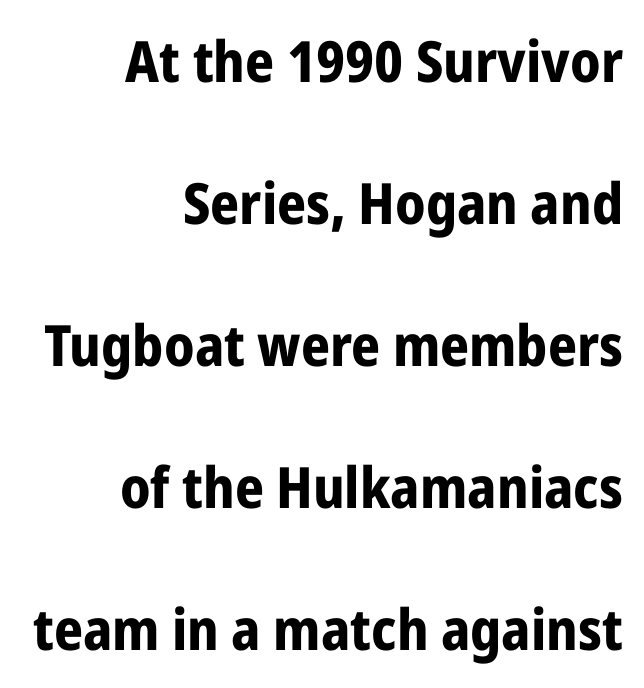
The image shows 57 px bold, condensed sans-serif type, upright; set right-aligned, loose line spacing (2.49x), normal letter spacing, not underlined; low stroke contrast and a medium x-height.
